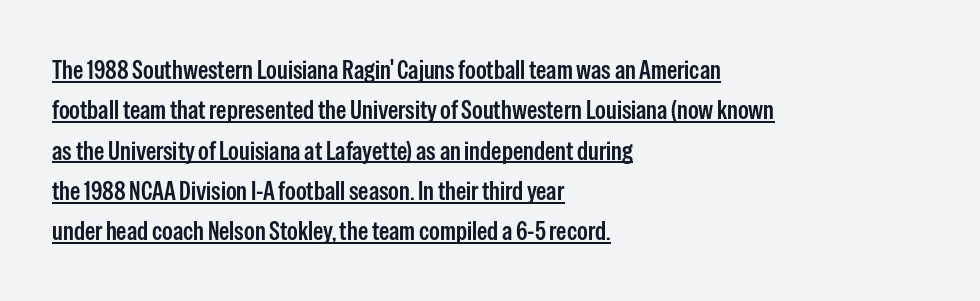
Q: Is the text italic (slanted)? A: No, it is upright.
Q: Is the text underlined? A: Yes.
Q: How is the paragraph aligned? A: Left-aligned.
Q: Is the spacing between letters normal or unusually wide? A: Normal.
Q: Is the spacing between lines tight, normal or loose? A: Normal.
